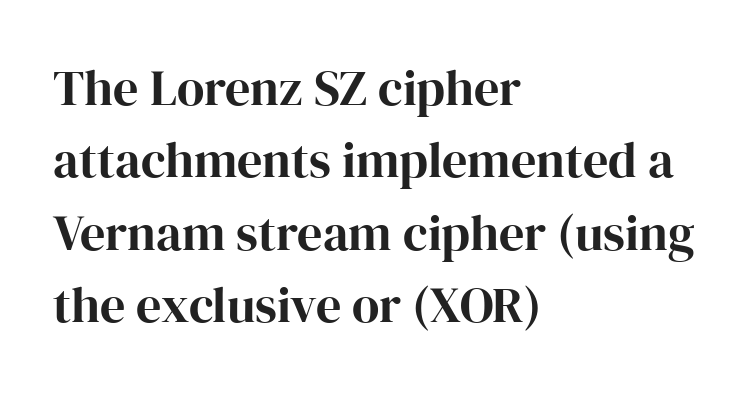
This sample is left-justified, so line endings fall wherever the words run out. Heavy-handed strokes throughout: this text is bold. A serif font was chosen for this passage. Between one letter and the next there's only the usual sliver of space.
